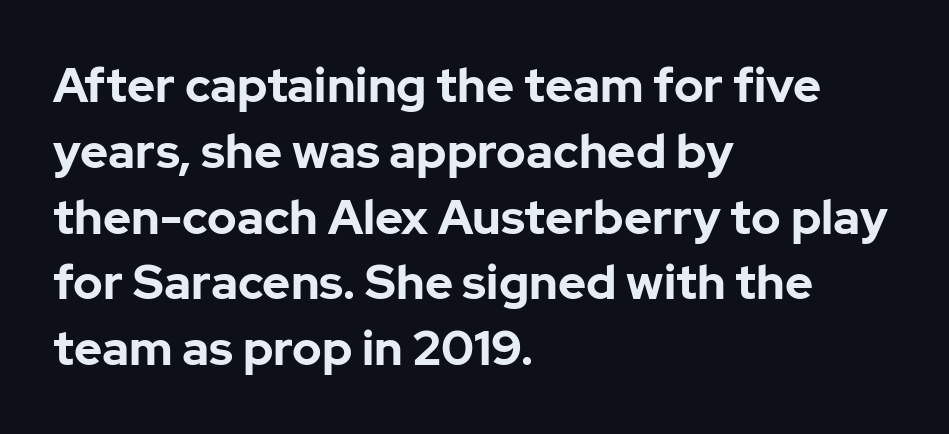
Q: Is the text bold? A: Yes.
Q: Is the text italic (slanted)? A: No, it is upright.
Q: Is the typeface a serif or a sans-serif typeface? A: Sans-serif.
Q: Is the text underlined? A: No.
Q: How is the paragraph aligned? A: Left-aligned.
Q: Is the spacing between letters normal or unusually wide? A: Normal.
Q: Is the spacing between lines tight, normal or loose? A: Normal.
Q: Width (condensed, normal, or wide)? A: Normal.
Q: Stroke contrast? A: Low.
Q: x-height? A: Medium.
Q: Monospaced? A: No.
